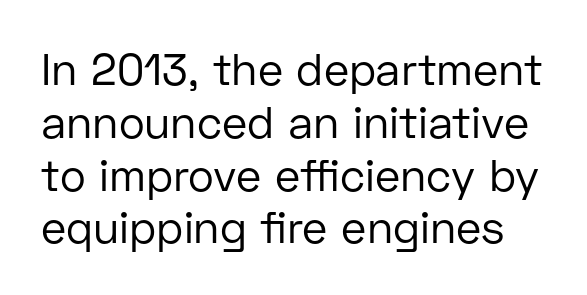
The image shows 44 px regular-weight sans-serif type, upright; set line spacing 1.2x, normal letter spacing, not underlined; low stroke contrast and a medium x-height.
